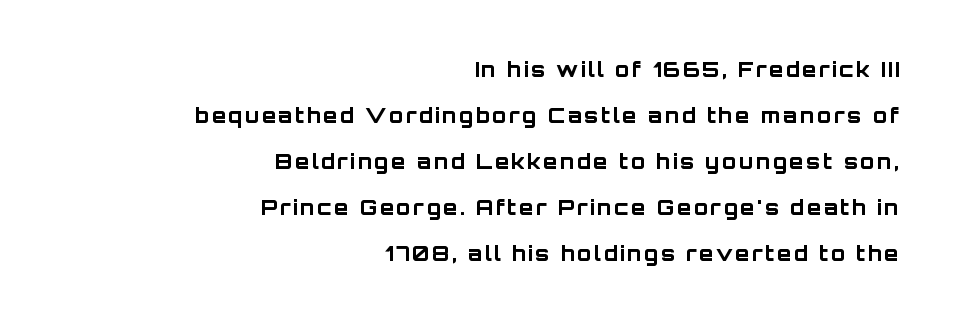
{"italic": "no", "bold": "yes", "underline": "no", "align": "right", "line_spacing": "loose", "line_spacing_ratio": 2.19, "glyph_px": 21}
